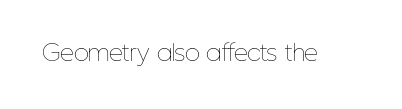
Q: Is the text bold? A: No.
Q: Is the text italic (slanted)? A: No, it is upright.
Q: Is the text underlined? A: No.
Q: Is the spacing between letters normal or unusually wide? A: Normal.
